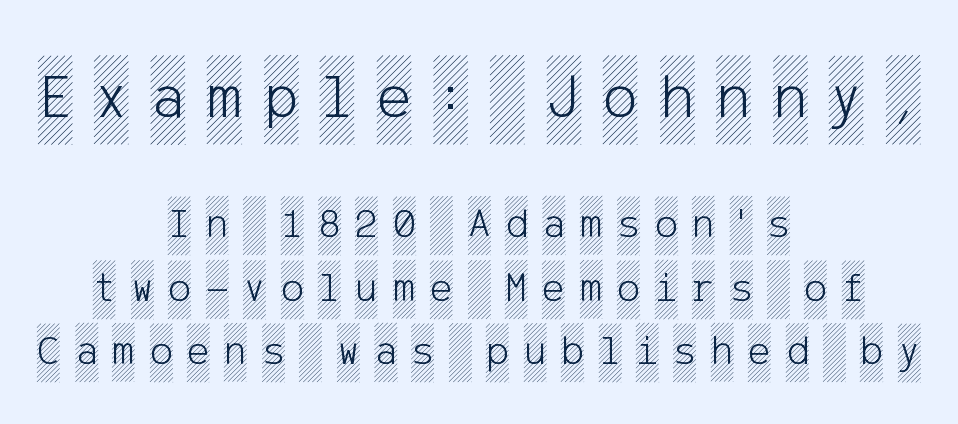
{"italic": "no", "width": "condensed", "x_height": "large", "underline": "no", "align": "center", "line_spacing": "normal", "line_spacing_ratio": 1.48, "letter_spacing": "wide", "letter_spacing_em": 0.34, "larger_block": "first", "size_ratio": 1.51, "glyph_px": 65}
